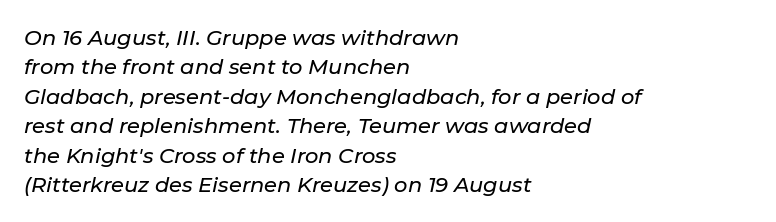
Q: Is the text italic (slanted)? A: Yes, it leans right by about 11 degrees.
Q: Is the text underlined? A: No.
Q: How is the paragraph aligned? A: Left-aligned.
Q: Is the spacing between letters normal or unusually wide? A: Normal.
Q: Is the spacing between lines tight, normal or loose? A: Normal.
